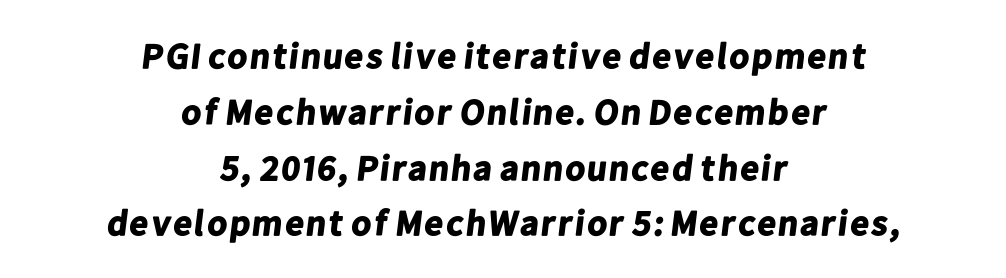
{"serif": "no", "bold": "yes", "weight": "bold", "width": "normal", "stroke_contrast": "low", "x_height": "medium", "monospaced": "no", "underline": "no", "align": "center", "line_spacing": "normal", "line_spacing_ratio": 1.55, "letter_spacing": "normal", "letter_spacing_em": 0.0, "glyph_px": 36}
